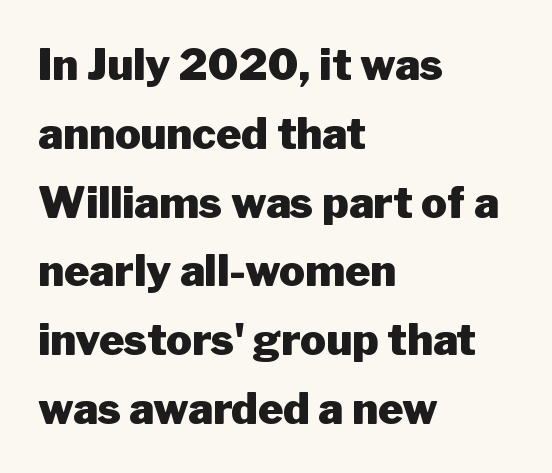
The image shows 43 px heavy sans-serif type, upright; set left-aligned, normal line spacing (1.6x), normal letter spacing, not underlined; low stroke contrast and a medium x-height.
